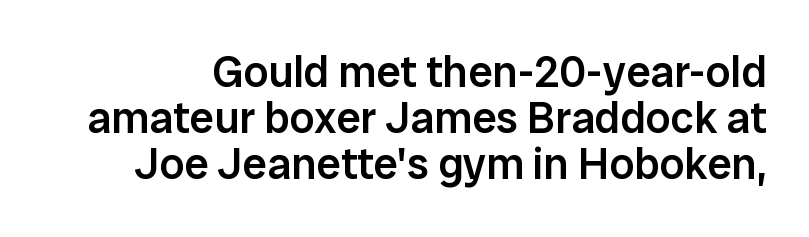
The image shows 44 px semibold sans-serif type, upright; set tight line spacing (1.05x), normal letter spacing, not underlined; low stroke contrast and a medium x-height.
